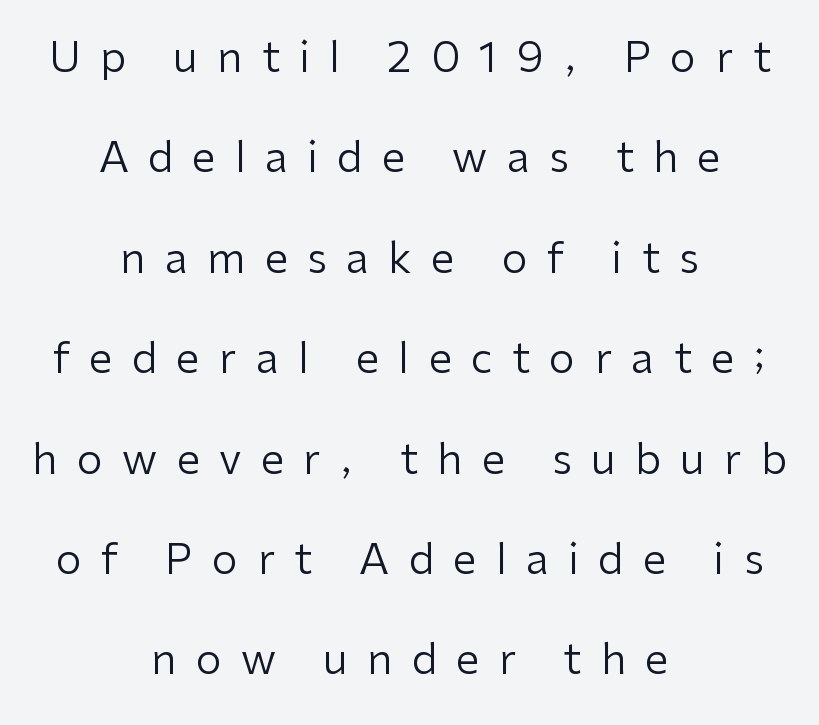
{"serif": "no", "italic": "no", "bold": "no", "weight": "regular", "width": "normal", "stroke_contrast": "low", "x_height": "medium", "monospaced": "no", "underline": "no", "align": "center", "line_spacing": "loose", "line_spacing_ratio": 2.39, "letter_spacing": "wide", "letter_spacing_em": 0.46, "glyph_px": 42}
